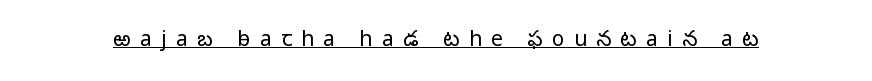
{"italic": "no", "bold": "no", "underline": "yes", "letter_spacing": "wide", "letter_spacing_em": 0.45, "glyph_px": 21}
